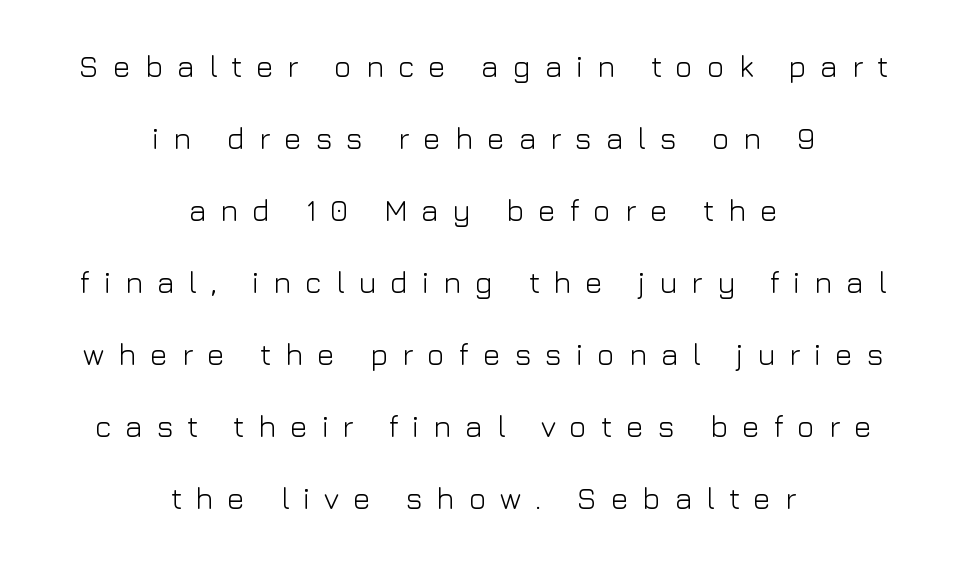
Q: Is the text bold? A: No.
Q: Is the text italic (slanted)? A: No, it is upright.
Q: Is the typeface a serif or a sans-serif typeface? A: Sans-serif.
Q: Is the text underlined? A: No.
Q: How is the paragraph aligned? A: Centered.
Q: Is the spacing between letters normal or unusually wide? A: Unusually wide.
Q: Is the spacing between lines tight, normal or loose? A: Loose.
Q: Width (condensed, normal, or wide)? A: Normal.
Q: Stroke contrast? A: Low.
Q: x-height? A: Medium.
Q: Monospaced? A: No.
